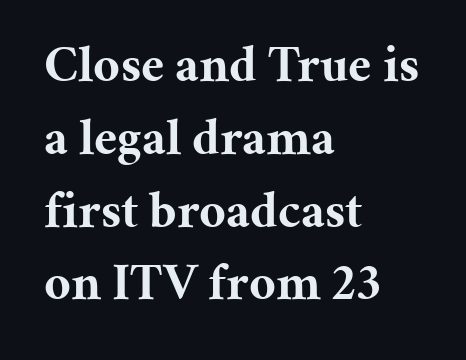
{"serif": "yes", "italic": "no", "bold": "yes", "weight": "bold", "width": "normal", "stroke_contrast": "medium", "x_height": "medium", "monospaced": "no", "underline": "no", "align": "left", "line_spacing": "normal", "line_spacing_ratio": 1.4, "letter_spacing": "normal", "letter_spacing_em": 0.0, "glyph_px": 52}
